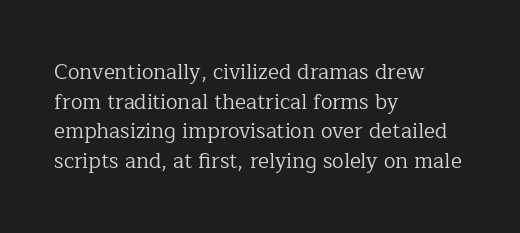
{"italic": "no", "bold": "no", "underline": "no", "align": "left", "line_spacing": "normal", "line_spacing_ratio": 1.41, "letter_spacing": "normal", "letter_spacing_em": 0.0, "glyph_px": 21}
